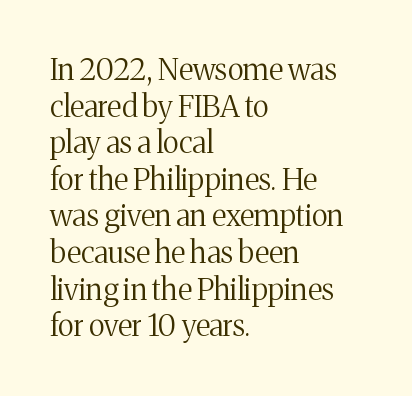
The image shows 30 px regular-weight serif type, upright; set left-aligned, line spacing 1.22x, normal letter spacing, not underlined; medium stroke contrast and a medium x-height.
